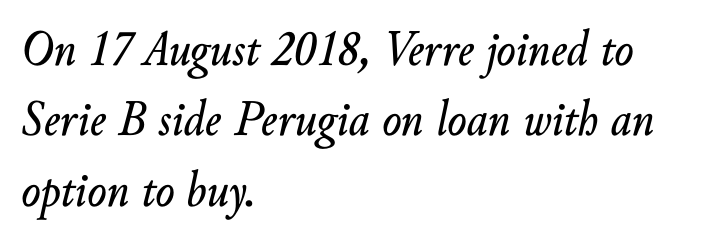
The axis of the letterforms is tilted away from vertical. The space between consecutive lines is moderate. Is this a fixed-width face? No — the glyphs have proportional, varying widths. Anything drawn beneath the words? Only blank space.
